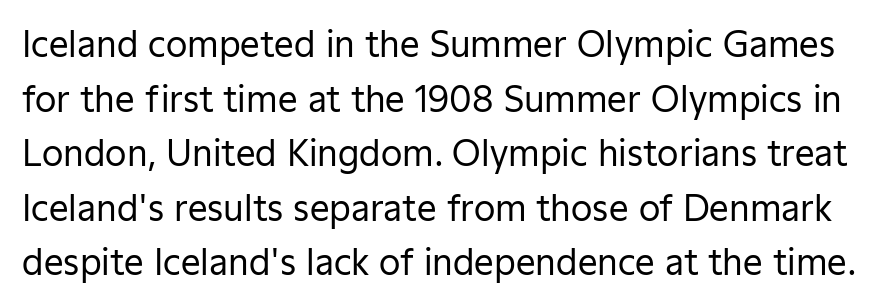
The image shows 35 px regular-weight sans-serif type, upright; set normal line spacing (1.56x), normal letter spacing, not underlined; low stroke contrast and a medium x-height.
